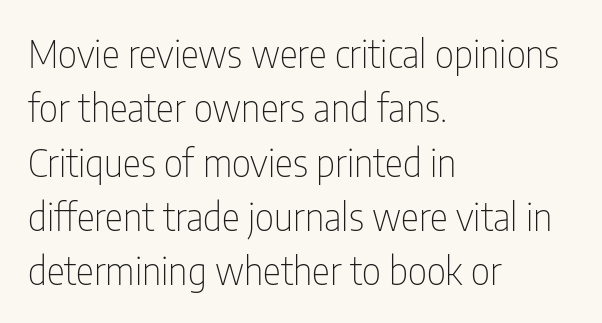
{"serif": "no", "italic": "no", "bold": "no", "weight": "thin", "width": "condensed", "stroke_contrast": "low", "x_height": "medium", "monospaced": "no", "underline": "no", "align": "left", "line_spacing": "normal", "line_spacing_ratio": 1.43, "letter_spacing": "normal", "letter_spacing_em": 0.0, "glyph_px": 38}
